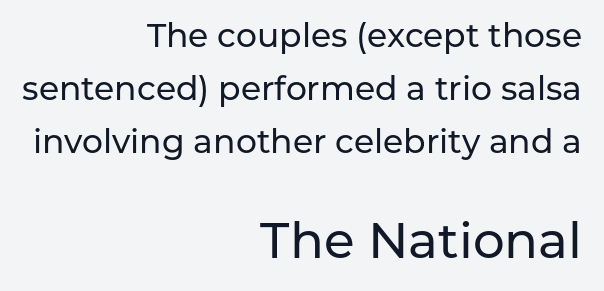
The image shows 50 px sans-serif type, upright; set right-aligned, normal line spacing (1.6x), normal letter spacing, not underlined; the second (bottom) block is 1.52x larger; low stroke contrast and a medium x-height.
